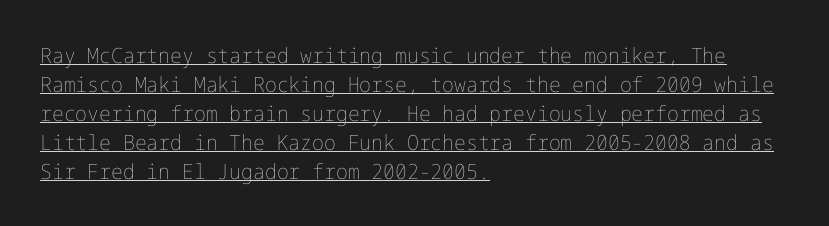
Is the block centered? No — it sits flush against the left margin. Descenders here cross a horizontal rule under the line. Caption: standard tracking, unaltered. Italic: no, the glyphs are upright roman.
